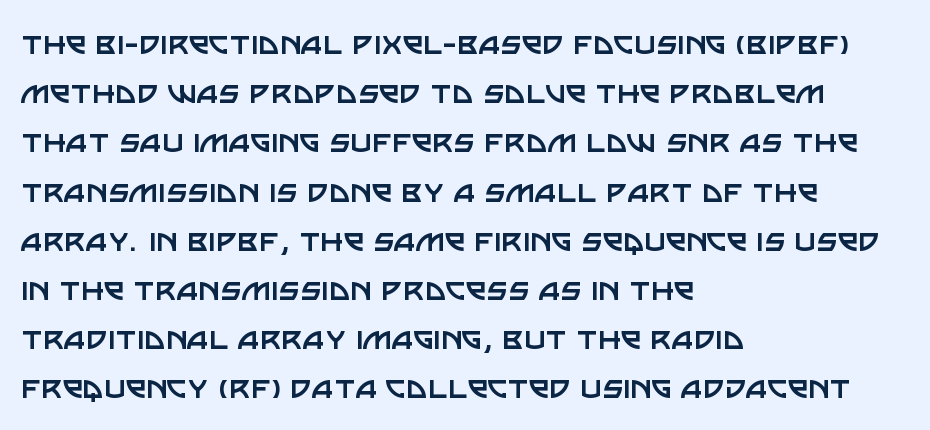
The image shows 37 px regular-weight sans-serif type, upright; set left-aligned, normal line spacing (1.33x), normal letter spacing, not underlined; low stroke contrast and a large x-height.
